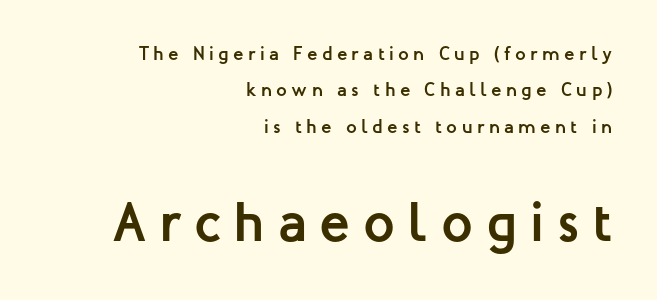
Q: Is the text bold? A: Yes.
Q: Is the text italic (slanted)? A: No, it is upright.
Q: Is the typeface a serif or a sans-serif typeface? A: Sans-serif.
Q: Is the text underlined? A: No.
Q: How is the paragraph aligned? A: Right-aligned.
Q: Is the spacing between letters normal or unusually wide? A: Unusually wide.
Q: Is the spacing between lines tight, normal or loose? A: Loose.
Q: Which block of text is set in a larger size, the first (top) or the second (bottom)? A: The second (bottom) one.
Q: Width (condensed, normal, or wide)? A: Normal.
Q: Stroke contrast? A: Low.
Q: x-height? A: Medium.
Q: Monospaced? A: No.
